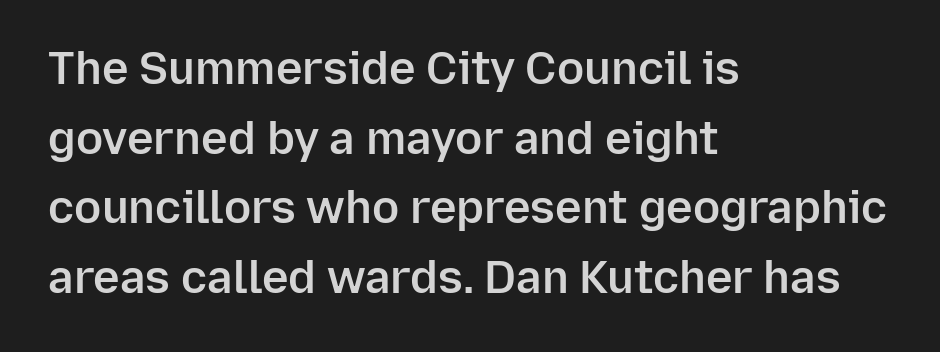
Q: Is the text bold? A: Semi-bold.
Q: Is the text italic (slanted)? A: No, it is upright.
Q: Is the typeface a serif or a sans-serif typeface? A: Sans-serif.
Q: Is the text underlined? A: No.
Q: How is the paragraph aligned? A: Left-aligned.
Q: Is the spacing between letters normal or unusually wide? A: Normal.
Q: Is the spacing between lines tight, normal or loose? A: Normal.
Q: Width (condensed, normal, or wide)? A: Normal.
Q: Stroke contrast? A: Low.
Q: x-height? A: Medium.
Q: Monospaced? A: No.
